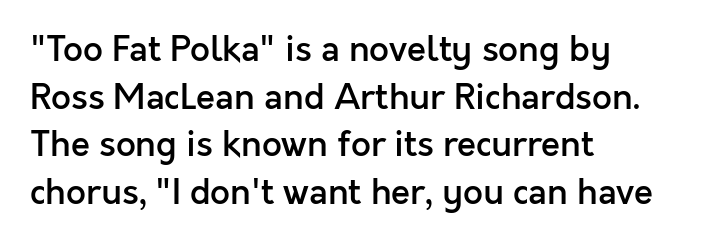
Q: Is the text bold? A: Semi-bold.
Q: Is the text italic (slanted)? A: No, it is upright.
Q: Is the typeface a serif or a sans-serif typeface? A: Sans-serif.
Q: Is the text underlined? A: No.
Q: How is the paragraph aligned? A: Left-aligned.
Q: Is the spacing between letters normal or unusually wide? A: Normal.
Q: Is the spacing between lines tight, normal or loose? A: Normal.
Q: Width (condensed, normal, or wide)? A: Normal.
Q: x-height? A: Medium.
Q: Monospaced? A: No.
